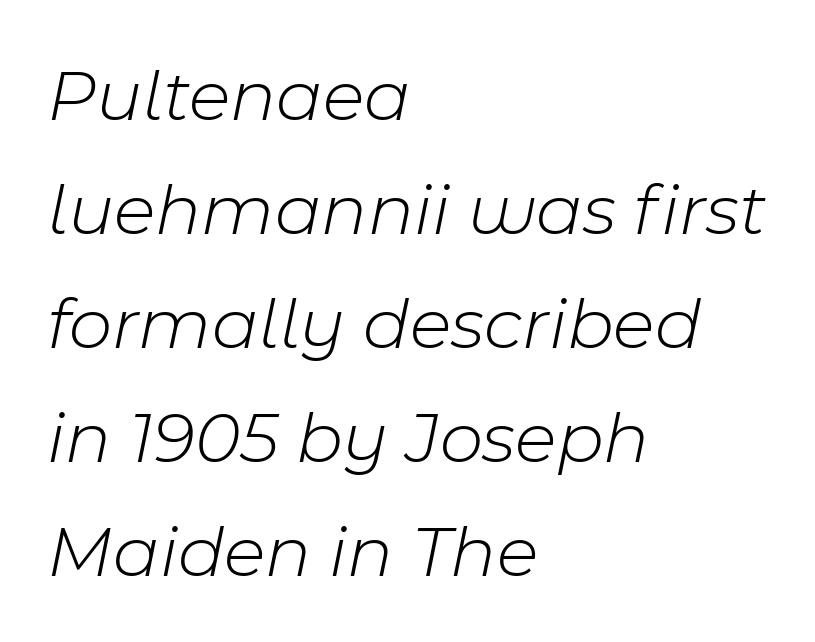
{"italic": "yes", "lean": "right", "slant_degrees": 11, "bold": "no", "weight": "light", "width": "normal", "stroke_contrast": "low", "x_height": "medium", "monospaced": "no", "underline": "no", "align": "left", "line_spacing": "normal", "line_spacing_ratio": 1.52, "letter_spacing": "normal", "letter_spacing_em": 0.0, "glyph_px": 75}
